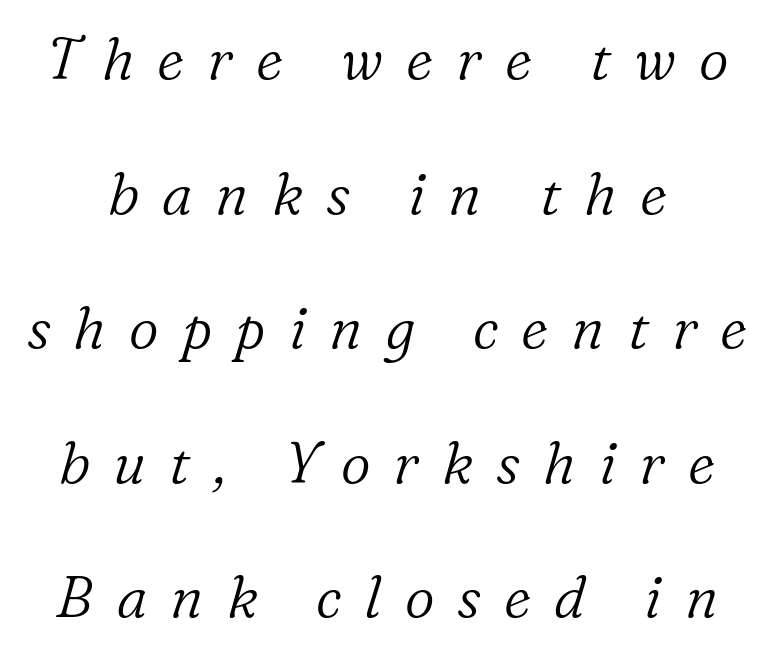
Just letters on the line, the space beneath them empty. The letterforms sit at book weight or below. You can tell from the footed stems that serif type was used. Think of a printed novel: that variable character pitch is what you see here. Glyph-to-glyph distance is far greater than everyday printed text.
